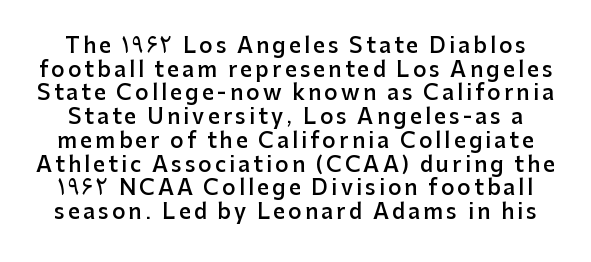
Students, this is semibold: more ink than regular, less than bold. The specimen omits any rule beneath the text block's lines. The typography opts for an upright posture over an oblique one. The rendering uses a small line-height, squeezing the rows.
